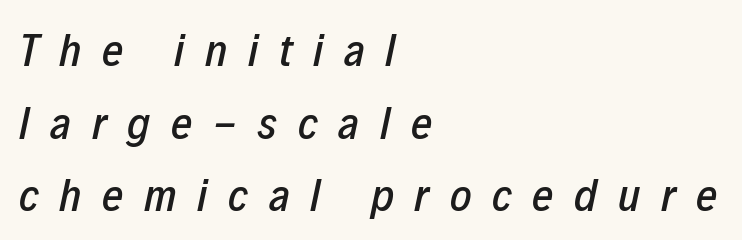
Q: Is the text italic (slanted)? A: Yes, it leans right by about 12 degrees.
Q: Is the text underlined? A: No.
Q: How is the paragraph aligned? A: Left-aligned.
Q: Is the spacing between letters normal or unusually wide? A: Unusually wide.
Q: Is the spacing between lines tight, normal or loose? A: Normal.
Q: Width (condensed, normal, or wide)? A: Condensed.
Q: Stroke contrast? A: Low.
Q: x-height? A: Medium.
Q: Monospaced? A: No.
